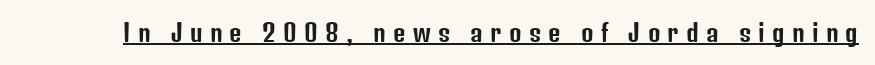
The image shows 24 px text type, upright; set unusually wide letter spacing (+0.3 em), underlined.
